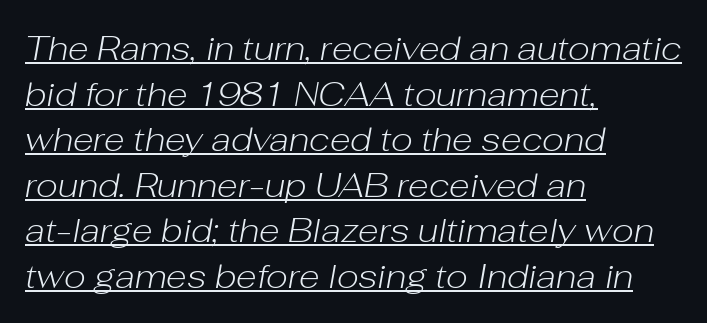
Q: Is the text bold? A: No.
Q: Is the text italic (slanted)? A: Yes, it leans right by about 10 degrees.
Q: Is the text underlined? A: Yes.
Q: How is the paragraph aligned? A: Left-aligned.
Q: Is the spacing between letters normal or unusually wide? A: Normal.
Q: Is the spacing between lines tight, normal or loose? A: Normal.
Q: Width (condensed, normal, or wide)? A: Normal.
Q: Stroke contrast? A: Low.
Q: x-height? A: Medium.
Q: Monospaced? A: No.
